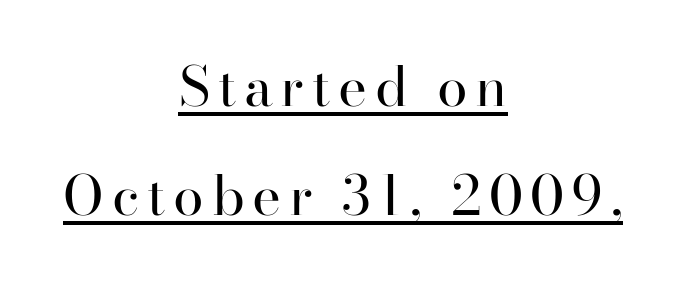
{"serif": "yes", "italic": "no", "bold": "no", "weight": "regular", "width": "normal", "stroke_contrast": "high", "x_height": "small", "monospaced": "no", "underline": "yes", "align": "center", "line_spacing": "loose", "line_spacing_ratio": 1.99, "glyph_px": 55}
